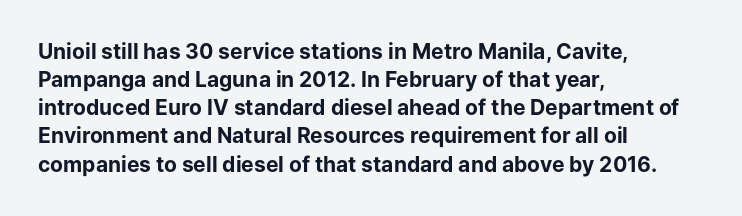
The image shows 21 px bold type, upright; set left-aligned, normal line spacing (1.34x), normal letter spacing, not underlined.
